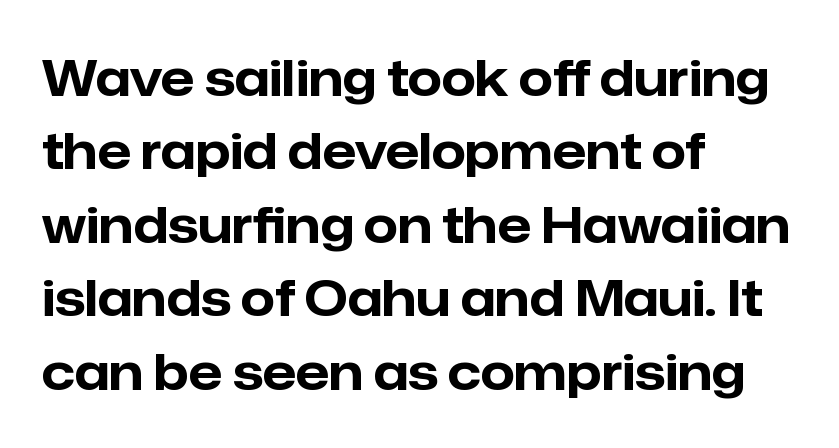
Q: Is the text bold? A: Yes.
Q: Is the text italic (slanted)? A: No, it is upright.
Q: Is the typeface a serif or a sans-serif typeface? A: Sans-serif.
Q: Is the text underlined? A: No.
Q: How is the paragraph aligned? A: Left-aligned.
Q: Is the spacing between letters normal or unusually wide? A: Normal.
Q: Is the spacing between lines tight, normal or loose? A: Normal.
Q: Width (condensed, normal, or wide)? A: Normal.
Q: Stroke contrast? A: Low.
Q: x-height? A: Medium.
Q: Monospaced? A: No.
